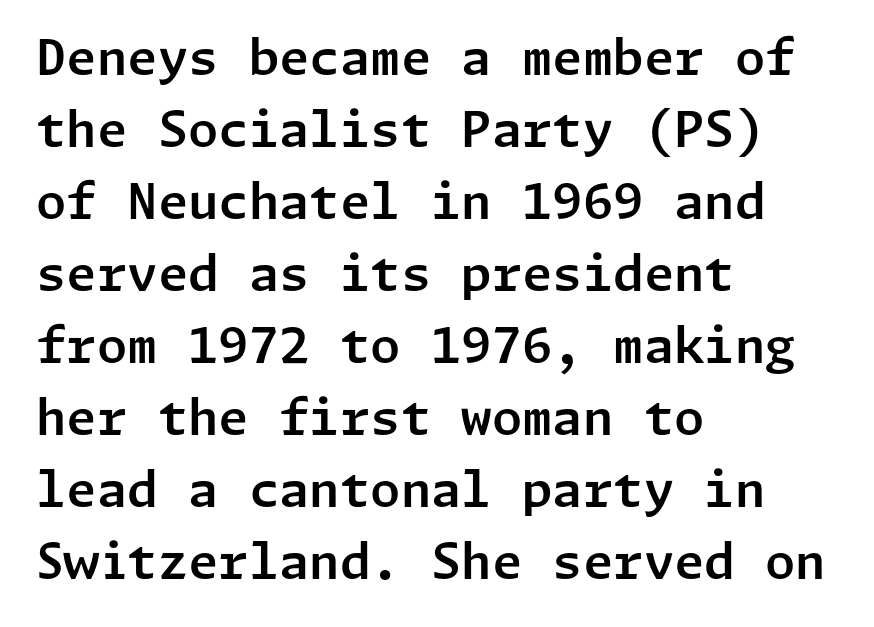
Q: Is the text italic (slanted)? A: No, it is upright.
Q: Is the typeface a serif or a sans-serif typeface? A: Sans-serif.
Q: Is the text underlined? A: No.
Q: How is the paragraph aligned? A: Left-aligned.
Q: Is the spacing between letters normal or unusually wide? A: Normal.
Q: Is the spacing between lines tight, normal or loose? A: Normal.
Q: Width (condensed, normal, or wide)? A: Normal.
Q: Stroke contrast? A: Low.
Q: x-height? A: Medium.
